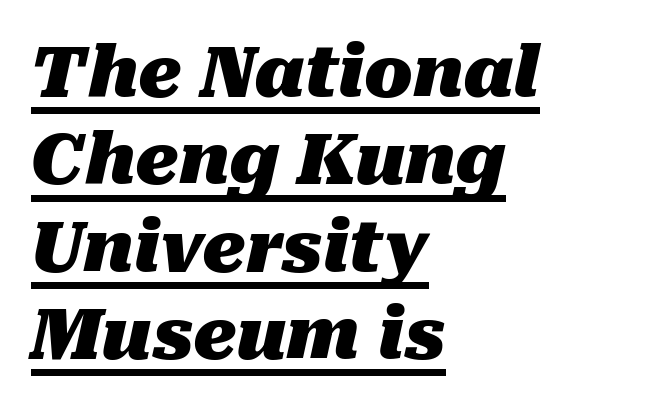
The string is rendered with underlining switched on. This sample is left-justified, so line endings fall wherever the words run out. Compared with an ordinary text face, these strokes are far heavier — a full bold. Observe the ordinary spacing: letters are neighbours, not strangers. The passage shown leans; its letterforms are oblique.
